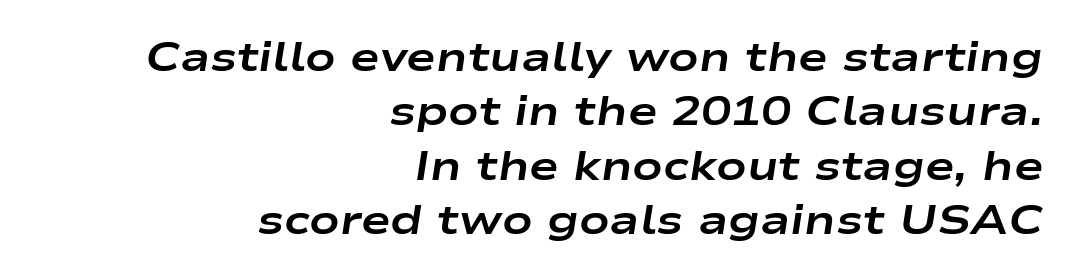
Q: Is the text bold? A: Yes.
Q: Is the text italic (slanted)? A: Yes, it leans right by about 9 degrees.
Q: Is the text underlined? A: No.
Q: How is the paragraph aligned? A: Right-aligned.
Q: Is the spacing between letters normal or unusually wide? A: Normal.
Q: Is the spacing between lines tight, normal or loose? A: Normal.
Q: Width (condensed, normal, or wide)? A: Wide.
Q: Stroke contrast? A: Low.
Q: x-height? A: Medium.
Q: Monospaced? A: No.
